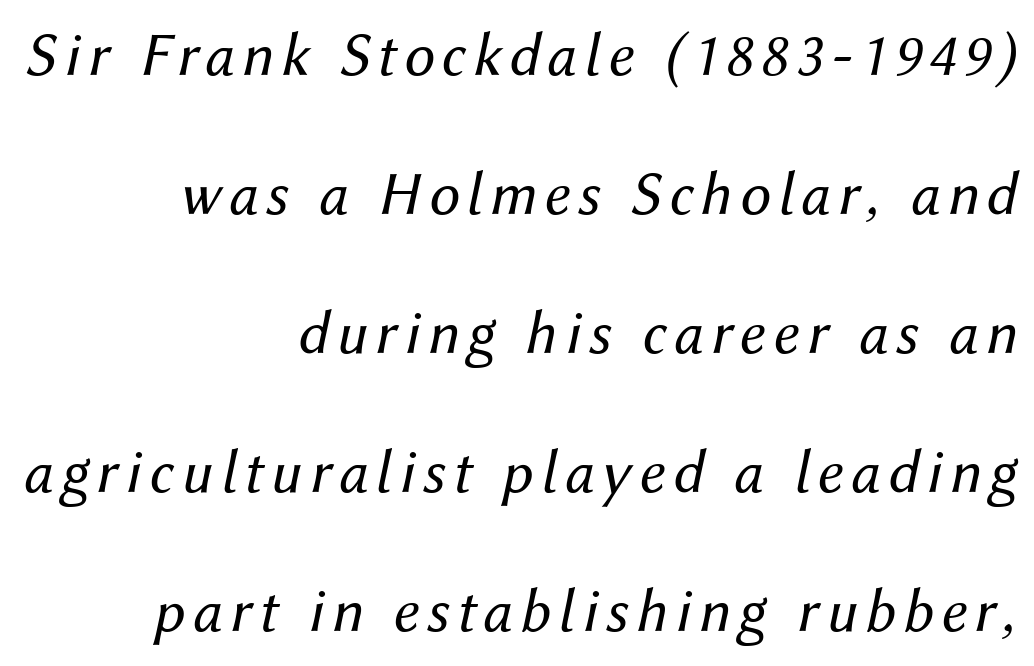
{"italic": "yes", "lean": "right", "slant_degrees": 12, "bold": "no", "weight": "regular", "width": "normal", "stroke_contrast": "medium", "x_height": "medium", "monospaced": "no", "underline": "no", "align": "right", "line_spacing": "loose", "line_spacing_ratio": 2.24, "glyph_px": 62}
